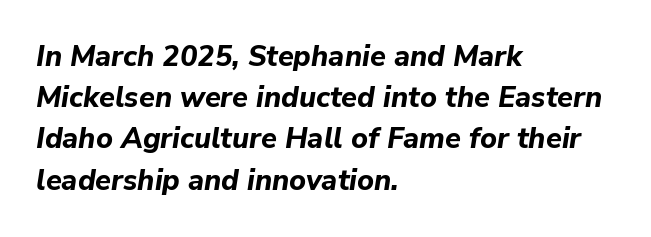
This sample uses an oblique cut, with every glyph tilted off the vertical. The letters are bold, with thick, heavy strokes. The passage shown has conventional tracking throughout. Leading: standard.
